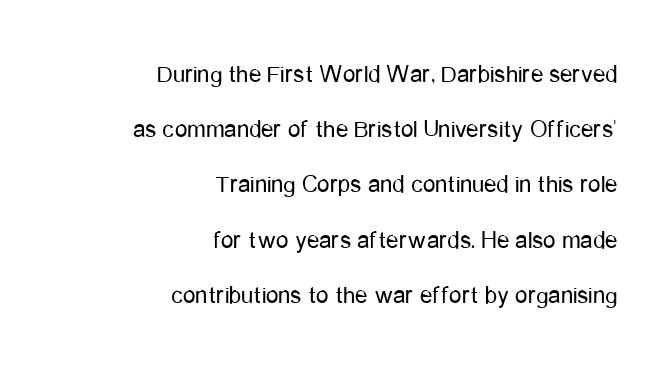
Q: Is the text bold? A: No.
Q: Is the text italic (slanted)? A: No, it is upright.
Q: Is the text underlined? A: No.
Q: How is the paragraph aligned? A: Right-aligned.
Q: Is the spacing between letters normal or unusually wide? A: Normal.
Q: Is the spacing between lines tight, normal or loose? A: Loose.
